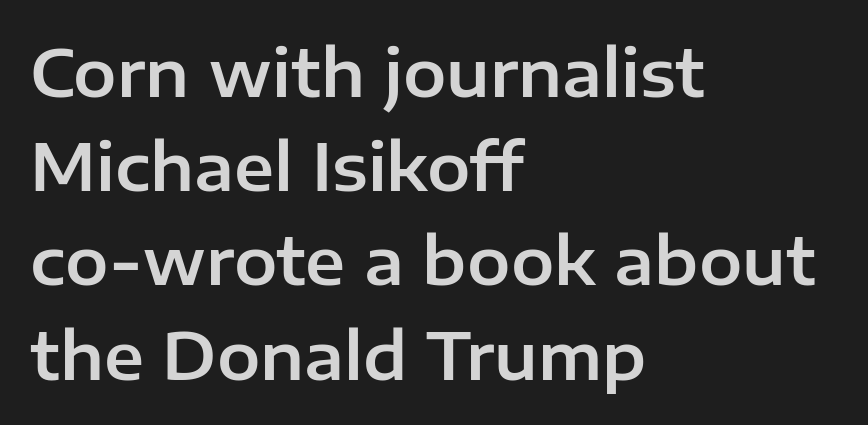
{"serif": "no", "italic": "no", "width": "normal", "stroke_contrast": "low", "x_height": "medium", "monospaced": "no", "underline": "no", "align": "left", "line_spacing": "normal", "line_spacing_ratio": 1.45, "letter_spacing": "normal", "letter_spacing_em": 0.0, "glyph_px": 65}
